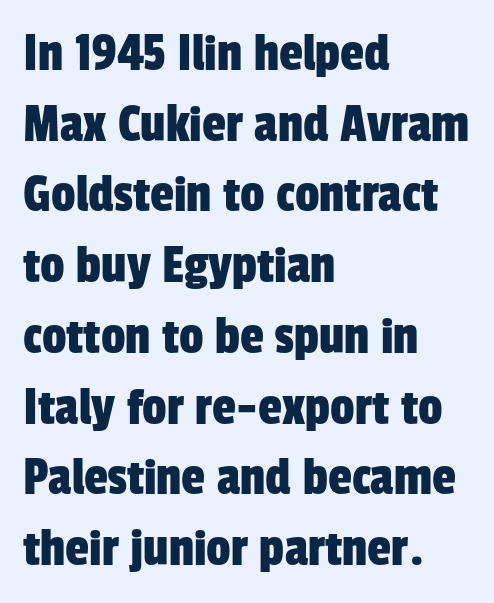
{"serif": "no", "width": "condensed", "stroke_contrast": "low", "x_height": "medium", "monospaced": "no", "underline": "no", "align": "left", "line_spacing": "normal", "line_spacing_ratio": 1.31, "letter_spacing": "normal", "letter_spacing_em": 0.0, "glyph_px": 54}
